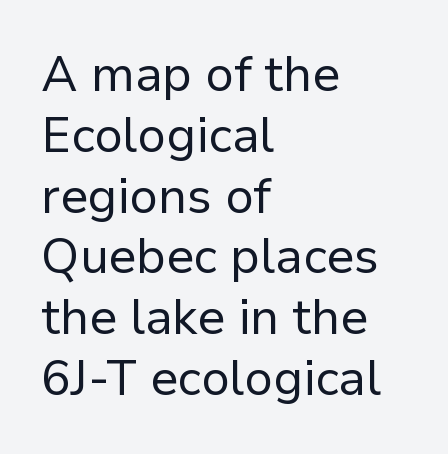
Q: Is the text bold? A: No.
Q: Is the text italic (slanted)? A: No, it is upright.
Q: Is the typeface a serif or a sans-serif typeface? A: Sans-serif.
Q: Is the text underlined? A: No.
Q: How is the paragraph aligned? A: Left-aligned.
Q: Is the spacing between letters normal or unusually wide? A: Normal.
Q: Width (condensed, normal, or wide)? A: Normal.
Q: Stroke contrast? A: Low.
Q: x-height? A: Medium.
Q: Monospaced? A: No.
